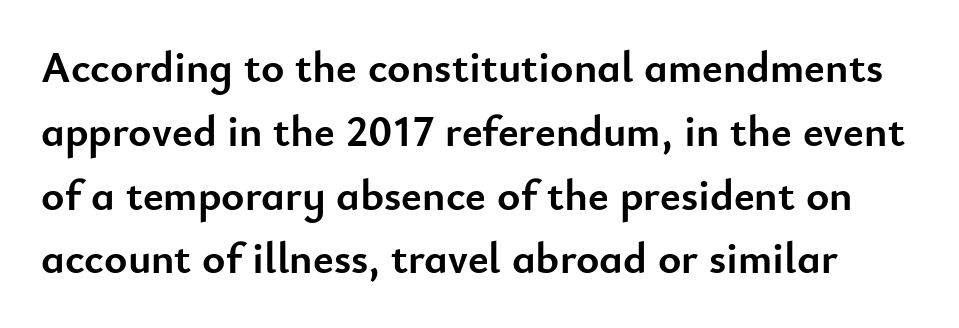
{"serif": "no", "italic": "no", "bold": "yes", "weight": "semibold", "width": "normal", "stroke_contrast": "low", "x_height": "small", "monospaced": "no", "underline": "no", "line_spacing": "normal", "line_spacing_ratio": 1.45, "letter_spacing": "normal", "letter_spacing_em": 0.0, "glyph_px": 44}
